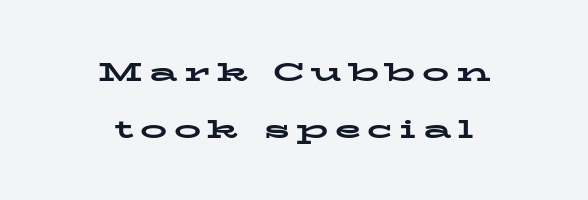
The image shows 27 px bold type, upright; set centered, loose line spacing (2.11x), unusually wide letter spacing (+0.24 em), not underlined.
